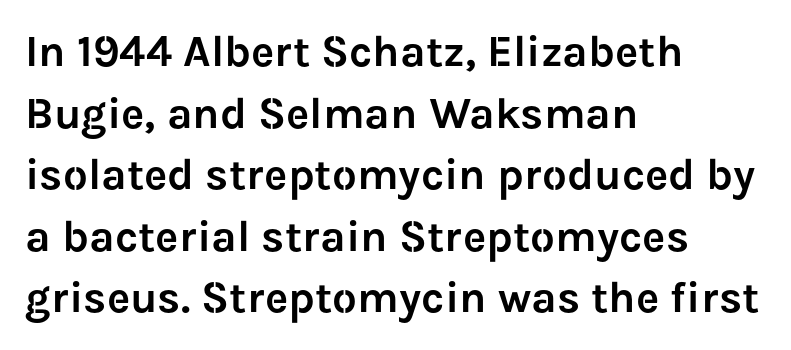
{"serif": "no", "italic": "no", "width": "normal", "stroke_contrast": "low", "x_height": "medium", "monospaced": "no", "underline": "no", "align": "left", "line_spacing": "normal", "line_spacing_ratio": 1.4, "letter_spacing": "normal", "letter_spacing_em": 0.0, "glyph_px": 44}
